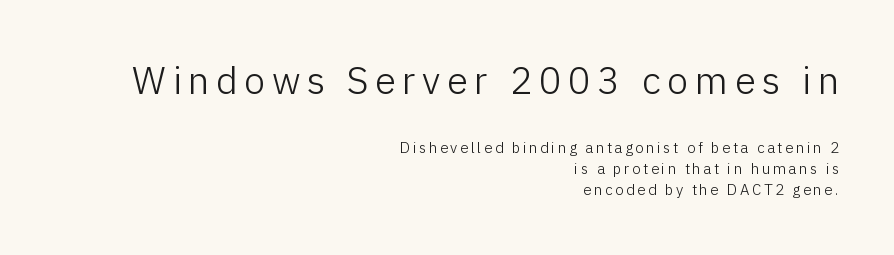
The image shows 38 px light sans-serif type, upright; set right-aligned, normal line spacing (1.37x), not underlined; the first (top) block is 2.53x larger; low stroke contrast and a medium x-height.
